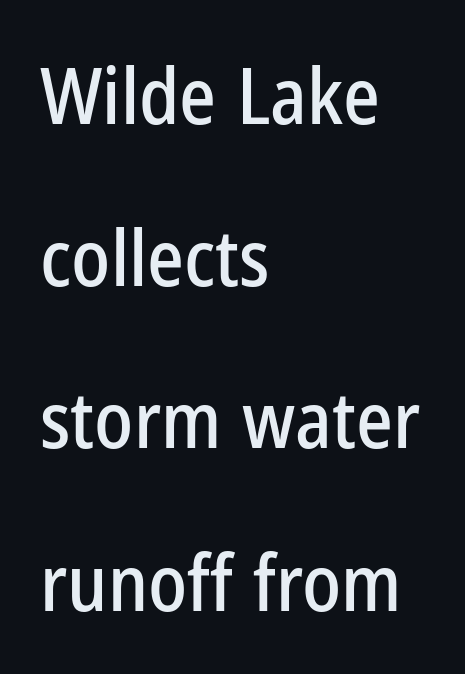
Q: Is the text italic (slanted)? A: No, it is upright.
Q: Is the typeface a serif or a sans-serif typeface? A: Sans-serif.
Q: Is the text underlined? A: No.
Q: How is the paragraph aligned? A: Left-aligned.
Q: Is the spacing between letters normal or unusually wide? A: Normal.
Q: Is the spacing between lines tight, normal or loose? A: Loose.
Q: Width (condensed, normal, or wide)? A: Condensed.
Q: Stroke contrast? A: Low.
Q: x-height? A: Medium.
Q: Monospaced? A: No.
